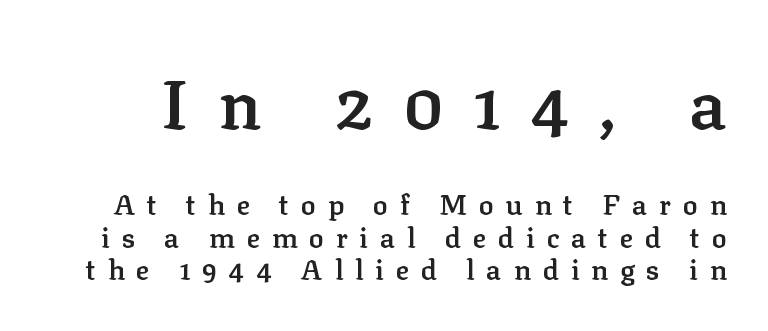
{"serif": "yes", "italic": "no", "bold": "semi", "weight": "semibold", "width": "normal", "stroke_contrast": "low", "x_height": "medium", "monospaced": "no", "underline": "no", "line_spacing_ratio": 1.17, "letter_spacing": "wide", "letter_spacing_em": 0.42, "larger_block": "first", "size_ratio": 2.5, "glyph_px": 70}
